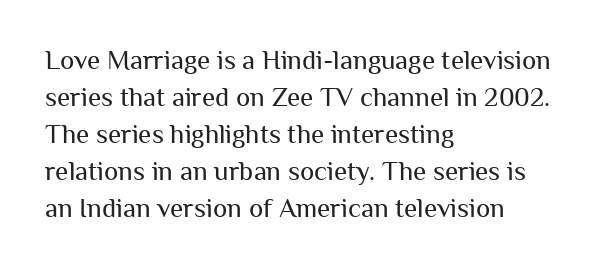
Q: Is the text bold? A: No.
Q: Is the text italic (slanted)? A: No, it is upright.
Q: Is the text underlined? A: No.
Q: How is the paragraph aligned? A: Left-aligned.
Q: Is the spacing between letters normal or unusually wide? A: Normal.
Q: Is the spacing between lines tight, normal or loose? A: Normal.
